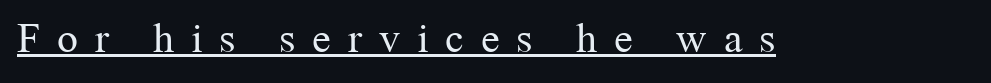
{"serif": "yes", "italic": "no", "bold": "no", "weight": "regular", "width": "normal", "stroke_contrast": "medium", "x_height": "medium", "monospaced": "no", "underline": "yes", "letter_spacing": "wide", "letter_spacing_em": 0.4, "glyph_px": 42}
